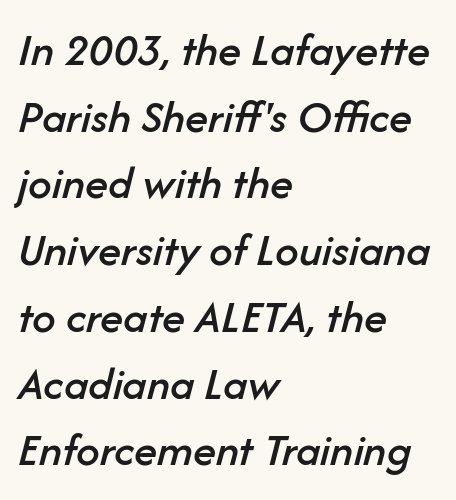
The image shows 47 px text type, italic (leaning right); set left-aligned, normal line spacing (1.42x), normal letter spacing, not underlined; low stroke contrast and a medium x-height.
